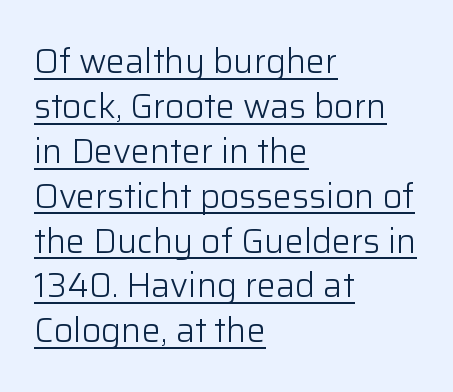
Q: Is the text bold? A: No.
Q: Is the text italic (slanted)? A: No, it is upright.
Q: Is the typeface a serif or a sans-serif typeface? A: Sans-serif.
Q: Is the text underlined? A: Yes.
Q: How is the paragraph aligned? A: Left-aligned.
Q: Is the spacing between letters normal or unusually wide? A: Normal.
Q: Is the spacing between lines tight, normal or loose? A: Normal.
Q: Width (condensed, normal, or wide)? A: Normal.
Q: Stroke contrast? A: Low.
Q: x-height? A: Medium.
Q: Monospaced? A: No.
